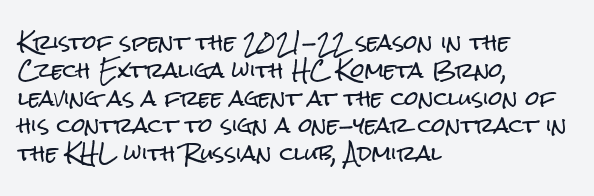
The image shows 20 px text type, upright; set left-aligned, normal line spacing (1.39x), normal letter spacing, not underlined.
